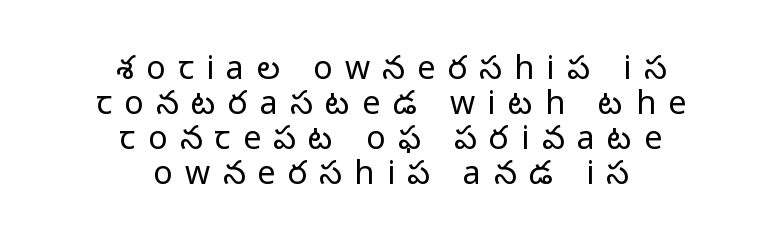
{"serif": "no", "italic": "no", "bold": "no", "weight": "light", "width": "normal", "stroke_contrast": "low", "x_height": "medium", "monospaced": "no", "underline": "no", "align": "center", "line_spacing": "tight", "line_spacing_ratio": 1.09, "letter_spacing": "wide", "letter_spacing_em": 0.39, "glyph_px": 32}
